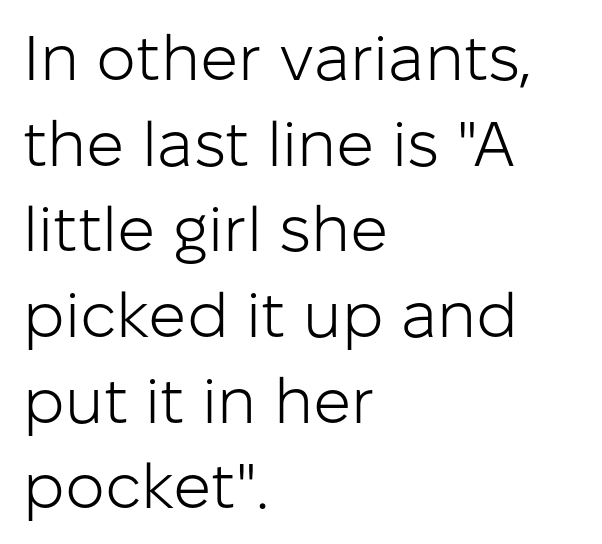
Q: Is the text bold? A: No.
Q: Is the text italic (slanted)? A: No, it is upright.
Q: Is the typeface a serif or a sans-serif typeface? A: Sans-serif.
Q: Is the text underlined? A: No.
Q: How is the paragraph aligned? A: Left-aligned.
Q: Is the spacing between letters normal or unusually wide? A: Normal.
Q: Is the spacing between lines tight, normal or loose? A: Normal.
Q: Width (condensed, normal, or wide)? A: Normal.
Q: Stroke contrast? A: Low.
Q: x-height? A: Medium.
Q: Monospaced? A: No.
